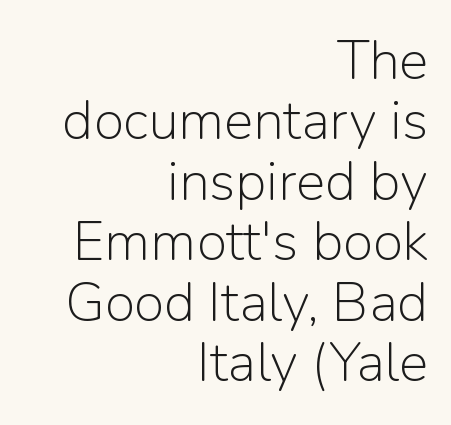
Students, observe: this is what under-led, compact text looks like. A flush-right, rag-left setting is used for this passage. Words float on clear page, feet unadorned. Does the type have serifs? No, each stem ends abruptly. Each stroke keeps to a modest, everyday thickness or less.
